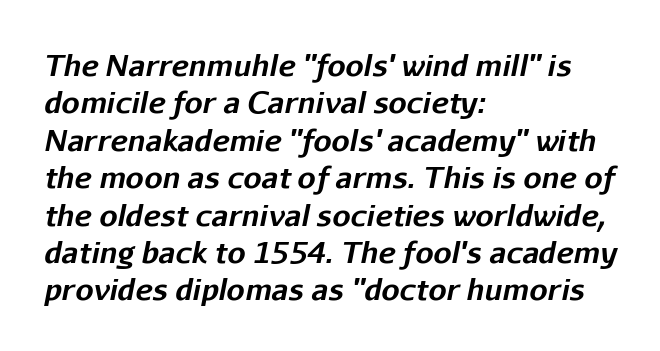
Q: Is the text bold? A: Yes.
Q: Is the text italic (slanted)? A: Yes, it leans right by about 11 degrees.
Q: Is the text underlined? A: No.
Q: How is the paragraph aligned? A: Left-aligned.
Q: Is the spacing between letters normal or unusually wide? A: Normal.
Q: Is the spacing between lines tight, normal or loose? A: Normal.
Q: Width (condensed, normal, or wide)? A: Normal.
Q: Stroke contrast? A: Low.
Q: x-height? A: Medium.
Q: Monospaced? A: No.
